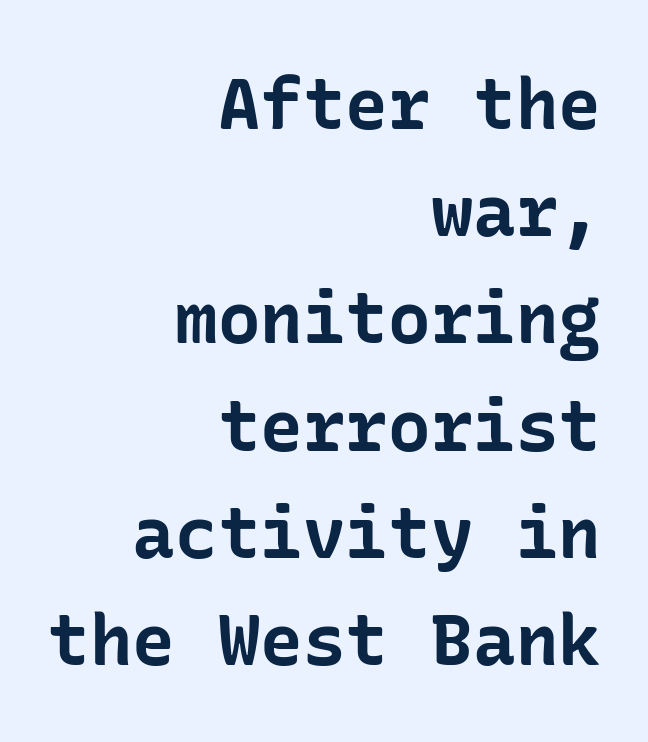
{"serif": "no", "italic": "no", "bold": "yes", "weight": "bold", "width": "normal", "stroke_contrast": "low", "x_height": "medium", "underline": "no", "align": "right", "line_spacing": "normal", "line_spacing_ratio": 1.51, "letter_spacing": "normal", "letter_spacing_em": 0.0, "glyph_px": 71}
